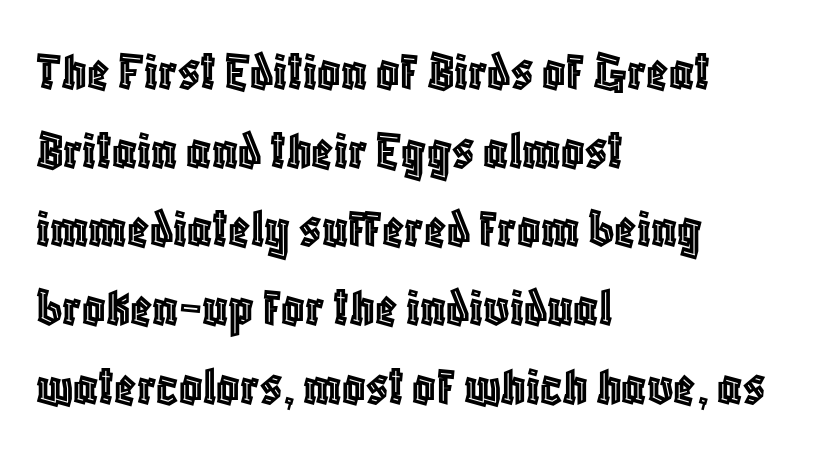
Q: Is the text italic (slanted)? A: No, it is upright.
Q: Is the text underlined? A: No.
Q: How is the paragraph aligned? A: Left-aligned.
Q: Is the spacing between letters normal or unusually wide? A: Normal.
Q: Is the spacing between lines tight, normal or loose? A: Normal.
Q: Width (condensed, normal, or wide)? A: Condensed.
Q: x-height? A: Large.
Q: Monospaced? A: No.
